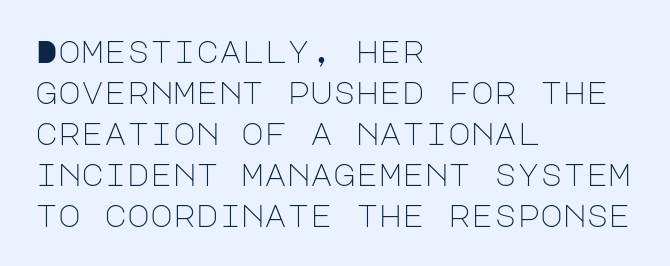
The image shows 31 px light sans-serif type, upright; set left-aligned, normal line spacing (1.32x), normal letter spacing, not underlined; low stroke contrast and a large x-height.
